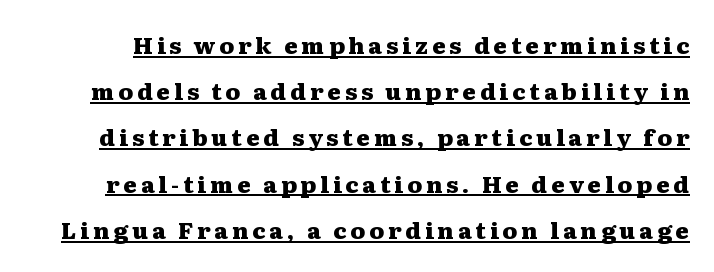
Q: Is the text bold? A: Yes.
Q: Is the text italic (slanted)? A: No, it is upright.
Q: Is the text underlined? A: Yes.
Q: Is the spacing between lines tight, normal or loose? A: Loose.
